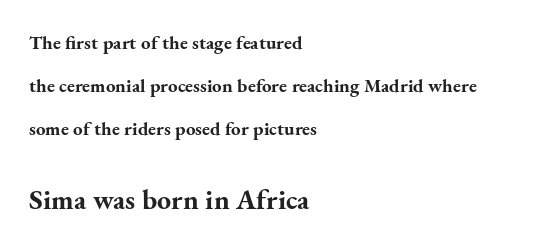
This rendering leaves character spacing at its baseline value. Do the characters align in a grid? No, the font is proportional. Letterform terminals end in serifs throughout the passage. Typeset ragged right — the left edge is the straight one. The leading is generous, giving the passage an open texture.
